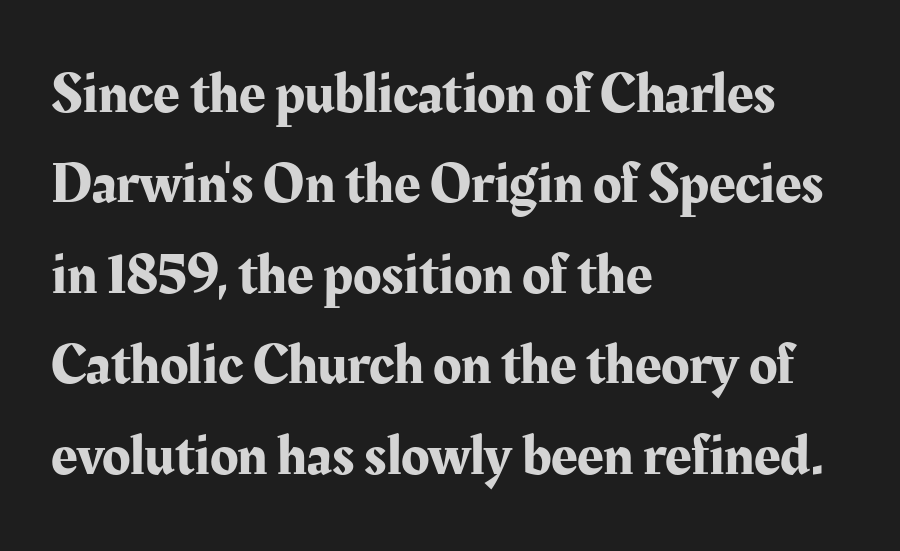
{"serif": "yes", "italic": "no", "width": "normal", "stroke_contrast": "medium", "x_height": "medium", "monospaced": "no", "underline": "no", "align": "left", "line_spacing": "normal", "line_spacing_ratio": 1.56, "letter_spacing": "normal", "letter_spacing_em": 0.0, "glyph_px": 58}
